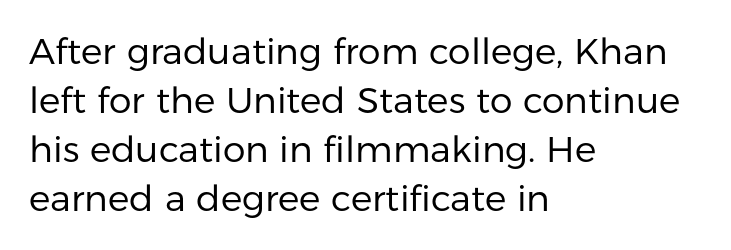
{"serif": "no", "italic": "no", "bold": "no", "weight": "regular", "width": "normal", "stroke_contrast": "low", "x_height": "medium", "monospaced": "no", "underline": "no", "align": "left", "line_spacing": "normal", "line_spacing_ratio": 1.36, "letter_spacing": "normal", "letter_spacing_em": 0.0, "glyph_px": 36}
